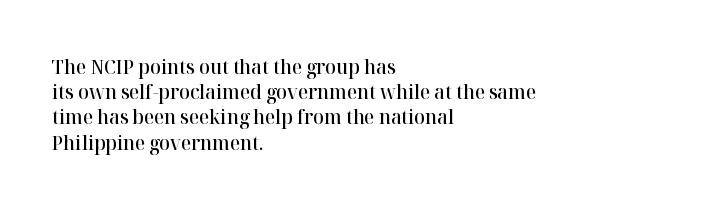
Q: Is the text bold? A: Semi-bold.
Q: Is the text italic (slanted)? A: No, it is upright.
Q: Is the text underlined? A: No.
Q: How is the paragraph aligned? A: Left-aligned.
Q: Is the spacing between letters normal or unusually wide? A: Normal.
Q: Is the spacing between lines tight, normal or loose? A: Normal.
